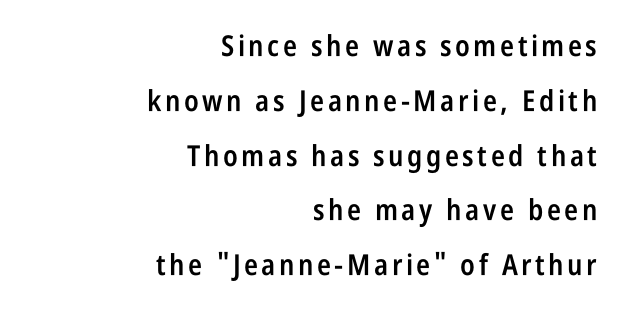
The image shows 29 px semibold, condensed sans-serif type, upright; set right-aligned, line spacing 1.89x, not underlined; low stroke contrast and a large x-height.
